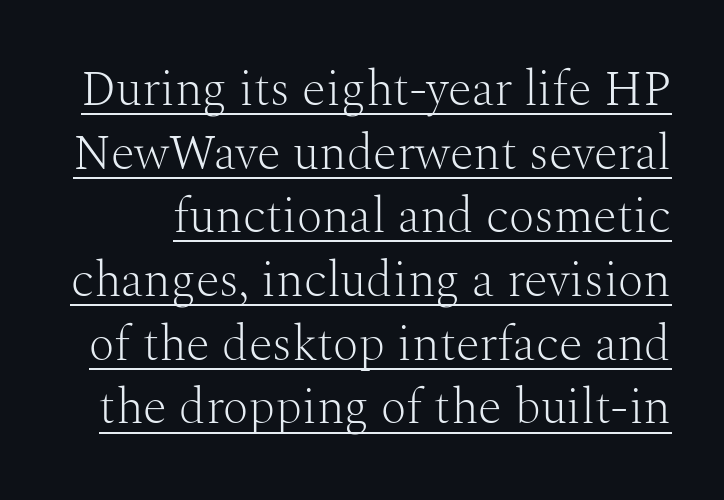
{"serif": "yes", "italic": "no", "bold": "no", "weight": "light", "width": "normal", "stroke_contrast": "medium", "x_height": "medium", "monospaced": "no", "underline": "yes", "line_spacing": "normal", "line_spacing_ratio": 1.3, "letter_spacing": "normal", "letter_spacing_em": 0.0, "glyph_px": 49}
